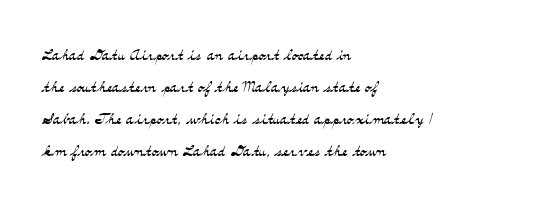
Q: Is the text bold? A: No.
Q: Is the text italic (slanted)? A: Yes.
Q: Is the text underlined? A: No.
Q: How is the paragraph aligned? A: Left-aligned.
Q: Is the spacing between letters normal or unusually wide? A: Normal.
Q: Is the spacing between lines tight, normal or loose? A: Normal.
